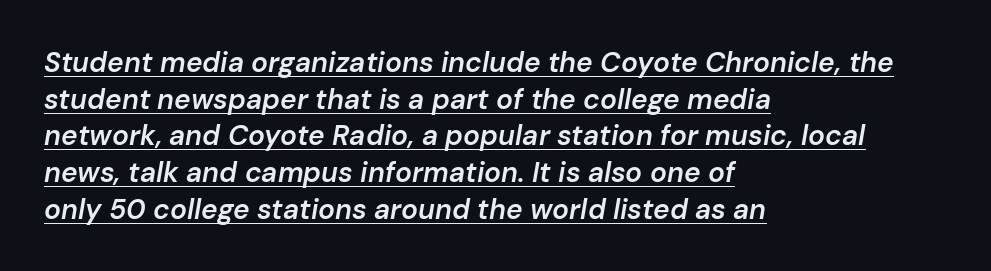
The rendering uses the underline text-decoration. Nobody touched the tracking dial on this one. Looks like regular typesetting: each glyph gets only the width it needs. Would a proofreader flag this as italicized? Yes. These lines carry some extra weight — a demibold, not a full bold. The block of text has a typical density, with ordinary space between rows.
